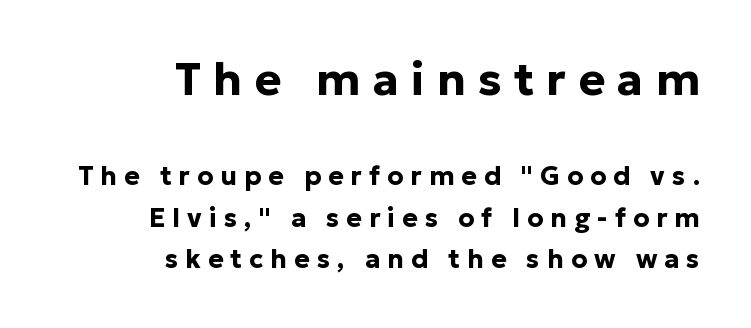
The letters are spread apart with noticeably loose tracking. Letters rest on an invisible, unmarked baseline. The letters in the upper block stand taller than those in the block below. Emphasis by weight is at full strength: bold. Spacing verdict: proportional, widths tailored to each character.
